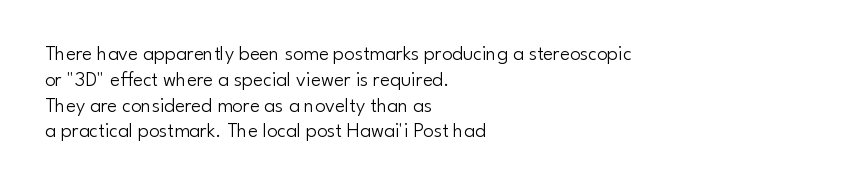
{"italic": "no", "bold": "no", "underline": "no", "align": "left", "line_spacing_ratio": 1.23, "letter_spacing": "normal", "letter_spacing_em": 0.0, "glyph_px": 21}
